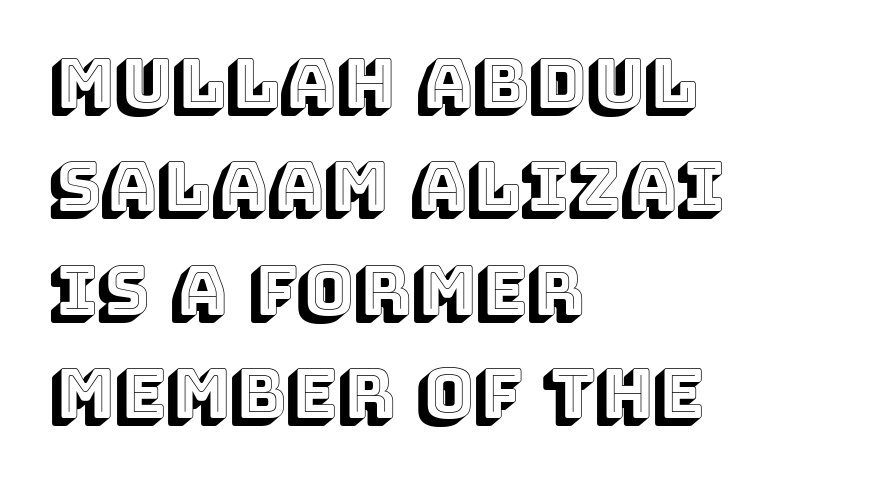
Q: Is the text italic (slanted)? A: No, it is upright.
Q: Is the text underlined? A: No.
Q: How is the paragraph aligned? A: Left-aligned.
Q: Is the spacing between letters normal or unusually wide? A: Normal.
Q: Is the spacing between lines tight, normal or loose? A: Normal.
Q: Width (condensed, normal, or wide)? A: Normal.
Q: x-height? A: Large.
Q: Monospaced? A: No.
